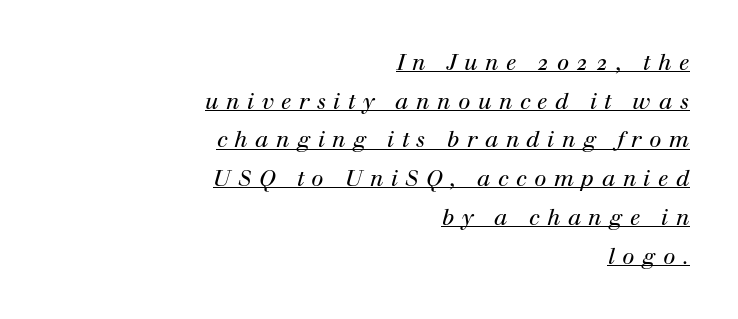
{"italic": "yes", "lean": "right", "slant_degrees": 12, "bold": "no", "underline": "yes", "align": "right", "line_spacing_ratio": 1.76, "letter_spacing": "wide", "letter_spacing_em": 0.34, "glyph_px": 22}
